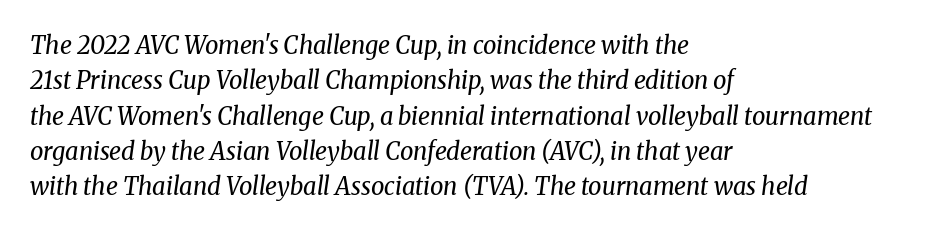
The image shows 24 px text type, italic (leaning right); set left-aligned, normal line spacing (1.47x), normal letter spacing, not underlined.
